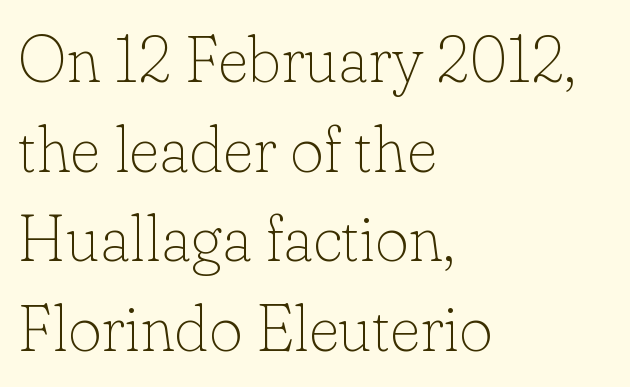
Q: Is the text bold? A: No.
Q: Is the text italic (slanted)? A: No, it is upright.
Q: Is the typeface a serif or a sans-serif typeface? A: Serif.
Q: Is the text underlined? A: No.
Q: How is the paragraph aligned? A: Left-aligned.
Q: Is the spacing between letters normal or unusually wide? A: Normal.
Q: Is the spacing between lines tight, normal or loose? A: Normal.
Q: Width (condensed, normal, or wide)? A: Normal.
Q: Stroke contrast? A: Low.
Q: x-height? A: Small.
Q: Monospaced? A: No.
